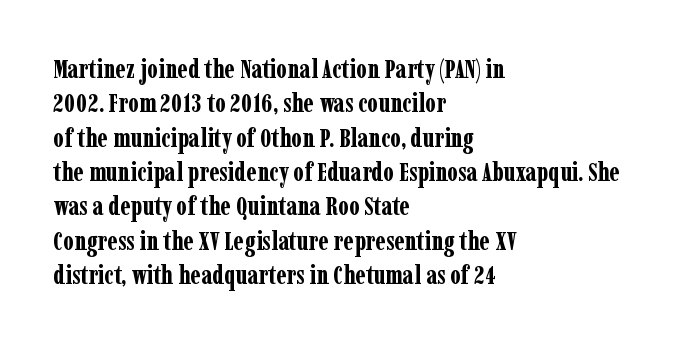
Words appear dense and cohesive because spacing is normal. Typeset ragged right — the left edge is the straight one. This sample keeps an unexceptional amount of space between lines. A clean baseline with only descenders dipping below it. Notice how thick the strokes are: this is what a full bold looks like. This is the regular roman posture of the typeface.
